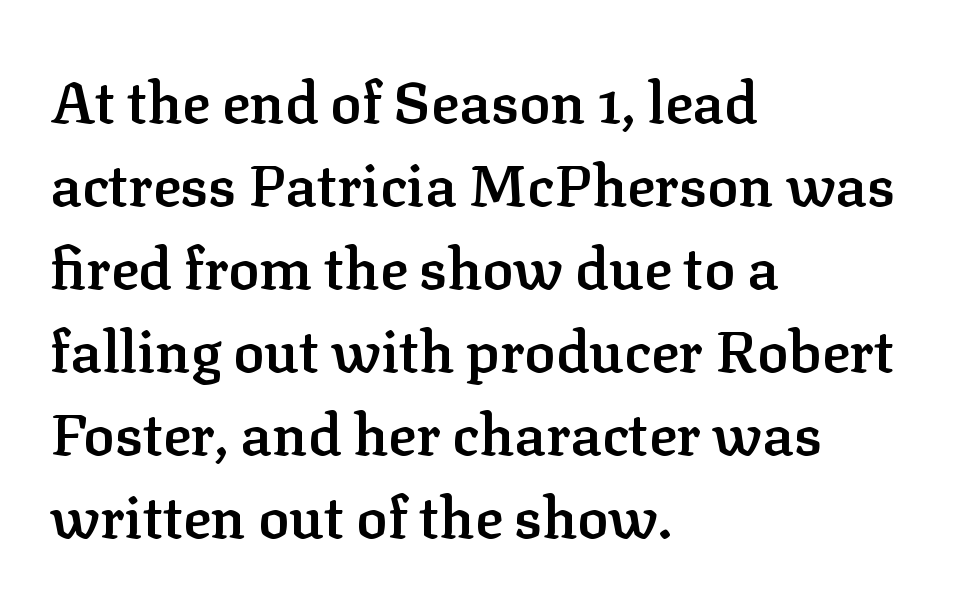
The strip under each line holds only bare page. A roman cut, with each character standing at attention. The lines in this sample share a left origin and differ only in where they stop. You could call the tracking neutral — neither tight nor loose. The letters are semibold — heavier than regular but short of a full bold.
